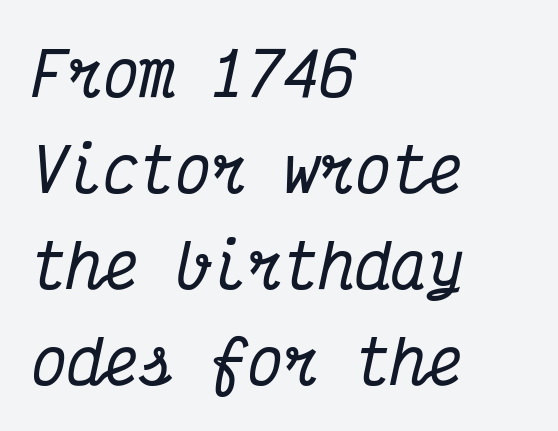
The tracking reads as untouched default to a designer's eye. Visually the block forms a straight wall on the left and a jagged coastline on the right. Think of a typewriter: that constant character pitch is what you see here. The type family on display is of the serif kind. The rows are spaced the way most documents space them. Observe the lean: these are italic letterforms.
